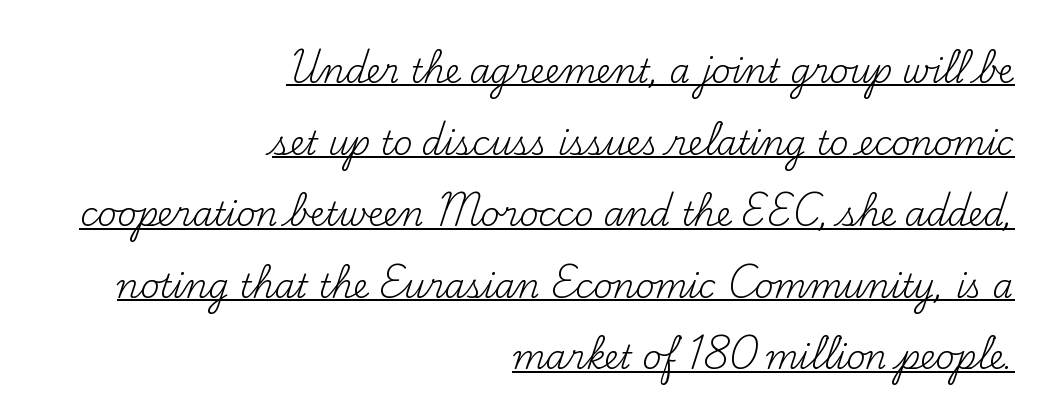
Q: Is the text bold? A: No.
Q: Is the text italic (slanted)? A: Yes.
Q: Is the typeface a serif or a sans-serif typeface? A: Serif.
Q: Is the text underlined? A: Yes.
Q: How is the paragraph aligned? A: Right-aligned.
Q: Is the spacing between letters normal or unusually wide? A: Normal.
Q: Is the spacing between lines tight, normal or loose? A: Loose.
Q: Width (condensed, normal, or wide)? A: Normal.
Q: Stroke contrast? A: Medium.
Q: x-height? A: Small.
Q: Monospaced? A: No.
